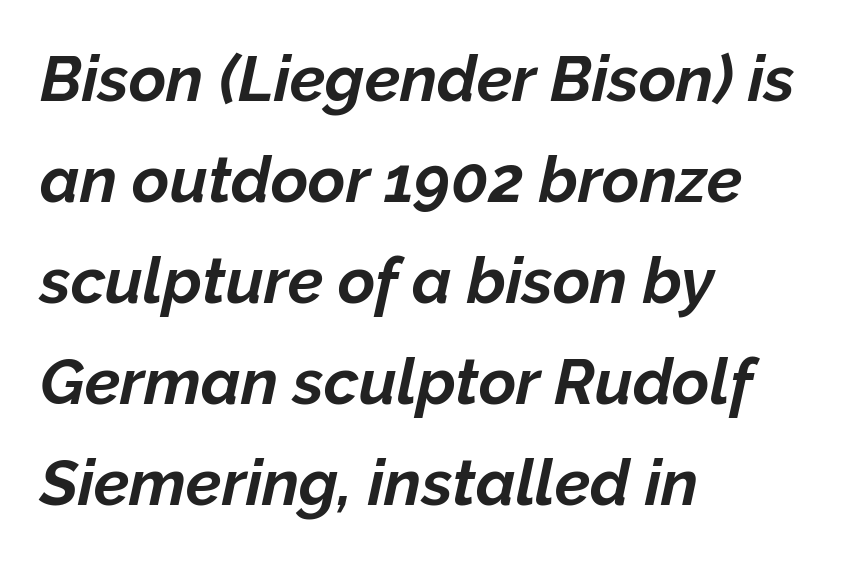
Q: Is the text bold? A: Yes.
Q: Is the text italic (slanted)? A: Yes, it leans right by about 12 degrees.
Q: Is the text underlined? A: No.
Q: How is the paragraph aligned? A: Left-aligned.
Q: Is the spacing between letters normal or unusually wide? A: Normal.
Q: Is the spacing between lines tight, normal or loose? A: Normal.
Q: Width (condensed, normal, or wide)? A: Normal.
Q: Stroke contrast? A: Low.
Q: x-height? A: Medium.
Q: Monospaced? A: No.
